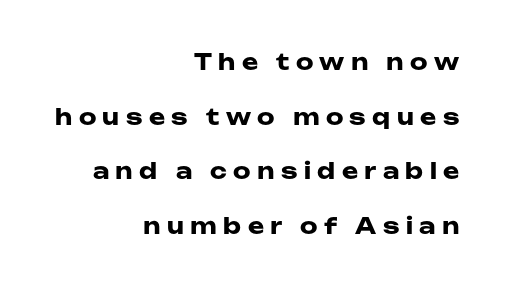
The line-height multiplier appears high, well above default. The font's upright variant was chosen for this text. Students, note that the glyphs here are deliberately spaced far apart. Letters rest on an invisible, unmarked baseline.
